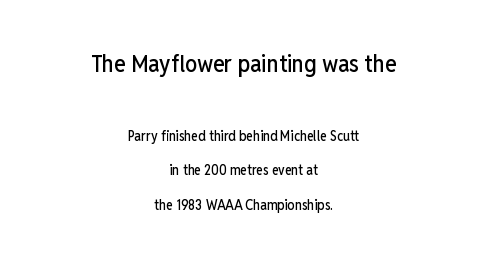
{"italic": "no", "underline": "no", "align": "center", "line_spacing": "loose", "line_spacing_ratio": 2.48, "letter_spacing": "normal", "letter_spacing_em": 0.0, "larger_block": "first", "size_ratio": 1.71, "glyph_px": 24}
